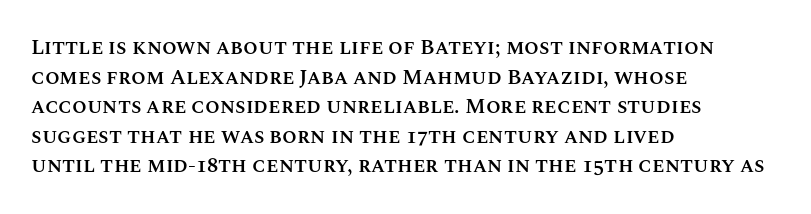
If you measured baseline to baseline, you'd find a middling distance. No italicization has been applied; the sample stays upright. If you drew a ruler down the left edge, every line would touch it. Has an underline been added? It has not. Semibold letterforms, between regular and bold. Here the glyphs are tracked normally, forming tight word shapes.
